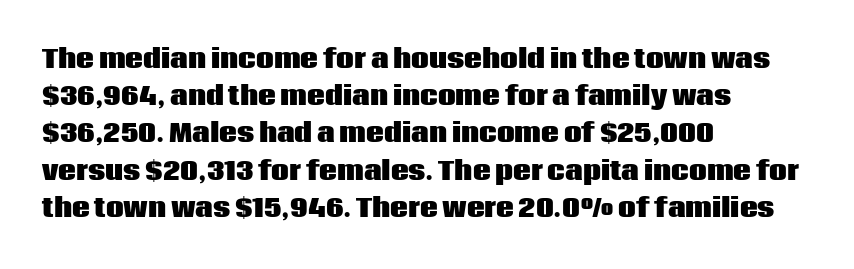
The image shows 25 px bold type, upright; set left-aligned, normal line spacing (1.49x), normal letter spacing, not underlined.
